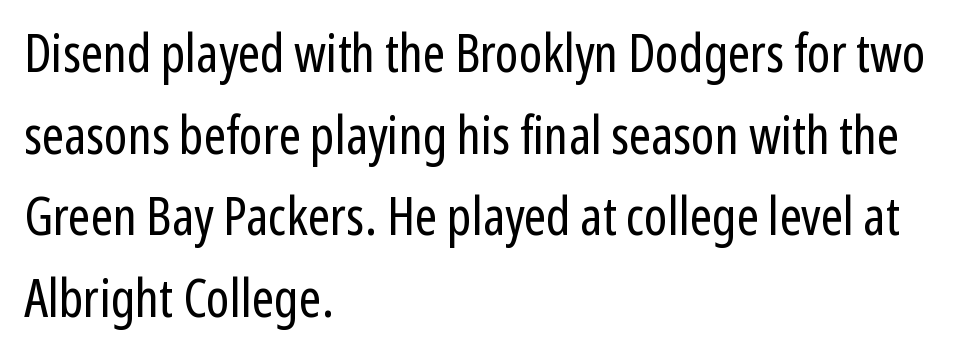
{"serif": "no", "italic": "no", "bold": "no", "weight": "regular", "width": "condensed", "stroke_contrast": "low", "x_height": "medium", "monospaced": "no", "underline": "no", "align": "left", "line_spacing": "normal", "line_spacing_ratio": 1.54, "letter_spacing": "normal", "letter_spacing_em": 0.0, "glyph_px": 53}
